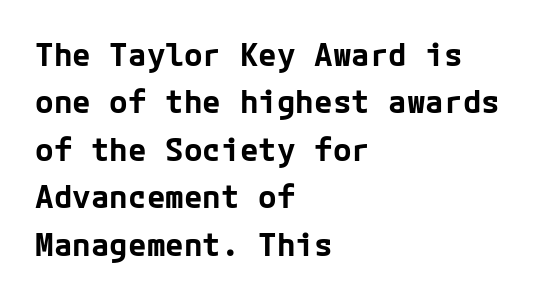
The image shows 31 px bold sans-serif type, upright; set left-aligned, normal line spacing (1.53x), normal letter spacing, not underlined; low stroke contrast and a medium x-height.
